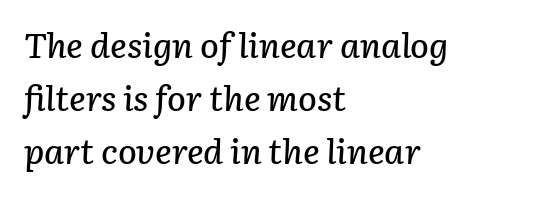
Q: Is the text italic (slanted)? A: Yes, it leans right by about 3 degrees.
Q: Is the text underlined? A: No.
Q: How is the paragraph aligned? A: Left-aligned.
Q: Is the spacing between letters normal or unusually wide? A: Normal.
Q: Is the spacing between lines tight, normal or loose? A: Normal.
Q: Width (condensed, normal, or wide)? A: Normal.
Q: Stroke contrast? A: Low.
Q: x-height? A: Medium.
Q: Monospaced? A: No.
